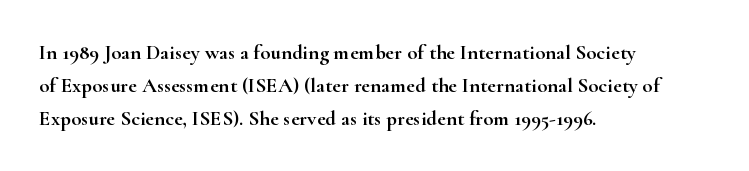
The image shows 21 px text type, upright; set left-aligned, normal line spacing (1.56x), normal letter spacing, not underlined.
